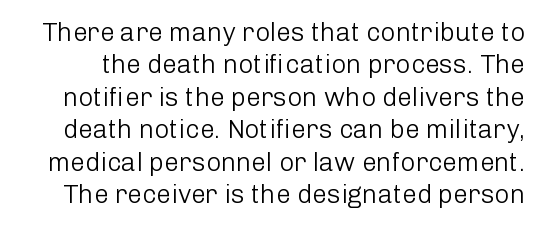
The image shows 26 px text type, upright; set normal line spacing (1.25x), normal letter spacing, not underlined.
